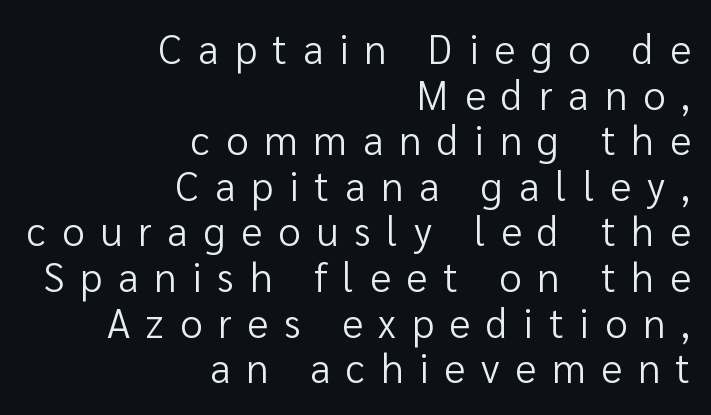
The image shows 40 px regular-weight sans-serif type, upright; set right-aligned, tight line spacing (1.14x), unusually wide letter spacing (+0.4 em), not underlined; low stroke contrast and a medium x-height.
